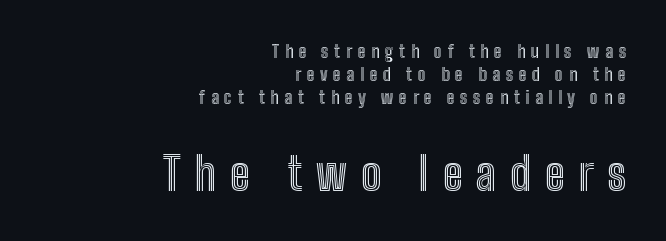
Leading matches the norm, producing a regular column. Honestly, the letter spacing is so wide it's the main thing you notice. Here the designer chose a conventional face with non-uniform glyph widths. Where is the straight margin? On the right. The letters in the lower block stand taller than those in the block above.
